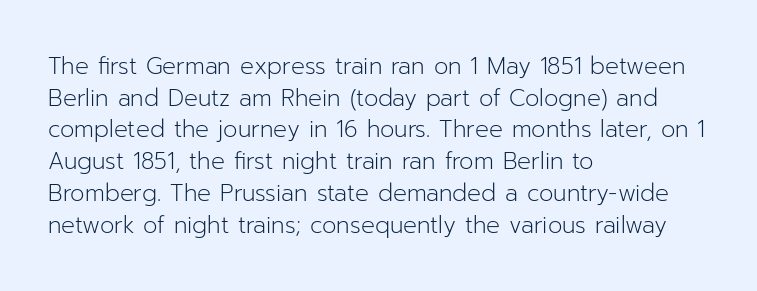
A roman cut, with each character standing at attention. Line spacing here is normal. The text block is weighted toward the left margin, trailing off unevenly rightward. Lines of text with bare space underneath. Nothing unusual about the tracking: characters are spaced as the font intends. A quiet, ordinary-to-light weight characterises the typeface.
